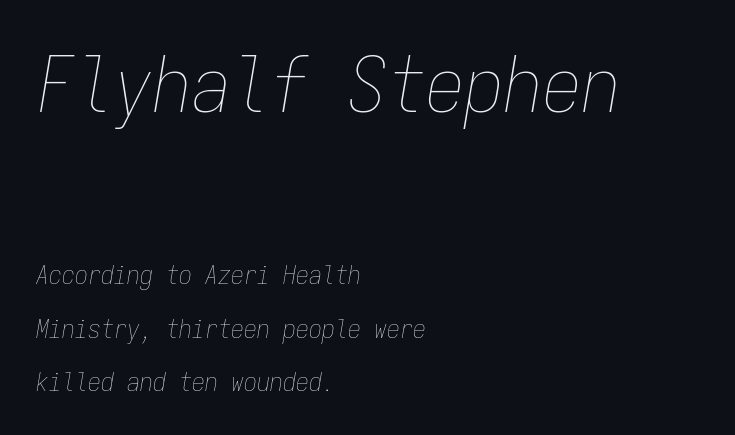
Q: Is the text bold? A: No.
Q: Is the text italic (slanted)? A: Yes, it leans right by about 9 degrees.
Q: Is the text underlined? A: No.
Q: How is the paragraph aligned? A: Left-aligned.
Q: Is the spacing between letters normal or unusually wide? A: Normal.
Q: Is the spacing between lines tight, normal or loose? A: Loose.
Q: Which block of text is set in a larger size, the first (top) or the second (bottom)? A: The first (top) one.
Q: Width (condensed, normal, or wide)? A: Condensed.
Q: Stroke contrast? A: Low.
Q: x-height? A: Medium.
Q: Monospaced? A: Yes.
